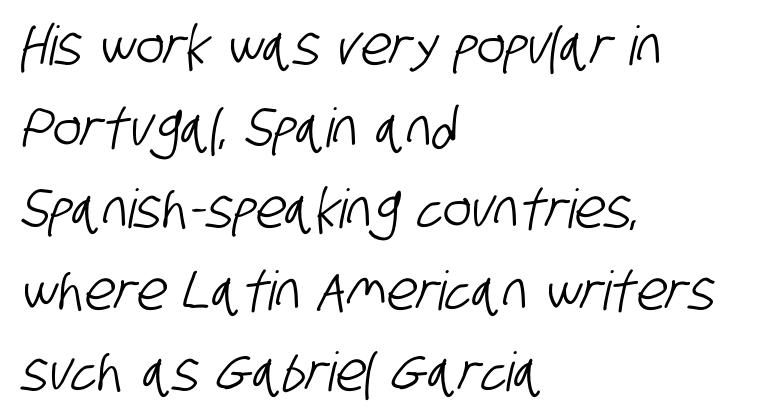
Q: Is the typeface a serif or a sans-serif typeface? A: Sans-serif.
Q: Is the text underlined? A: No.
Q: How is the paragraph aligned? A: Left-aligned.
Q: Is the spacing between letters normal or unusually wide? A: Normal.
Q: Is the spacing between lines tight, normal or loose? A: Normal.
Q: Width (condensed, normal, or wide)? A: Condensed.
Q: Stroke contrast? A: Low.
Q: x-height? A: Large.
Q: Monospaced? A: No.
